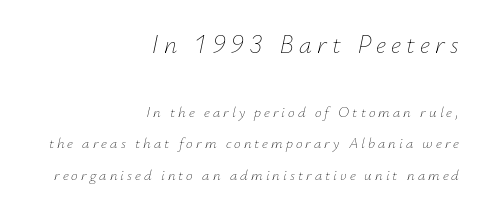
The image shows 26 px text type, italic (leaning right); set right-aligned, loose line spacing (2.11x), unusually wide letter spacing (+0.2 em), not underlined; the first (top) block is 1.73x larger.
